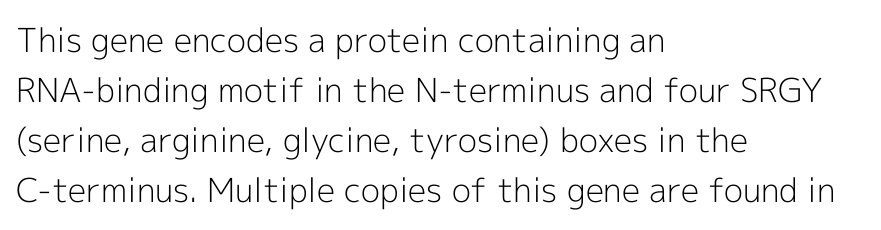
The image shows 33 px light sans-serif type, upright; set left-aligned, normal line spacing (1.52x), normal letter spacing, not underlined; a medium x-height.
